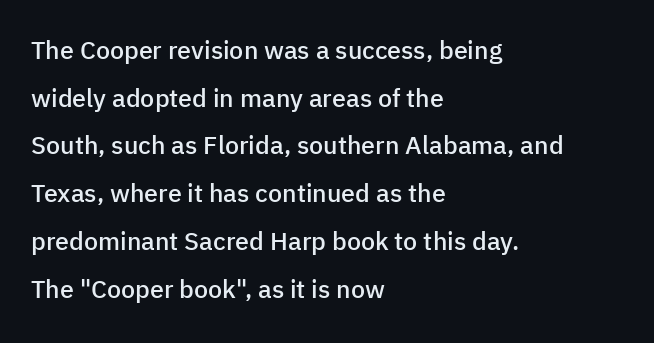
The rendering keeps characters at their native spacing. Reading down the column, the eye jumps a long way to each next line. Typographic density is moderately raised because the face is semibold. Posture: upright roman. This rendering uses left alignment, leaving the right contour irregular. Decoration check: the copy has no underline.
